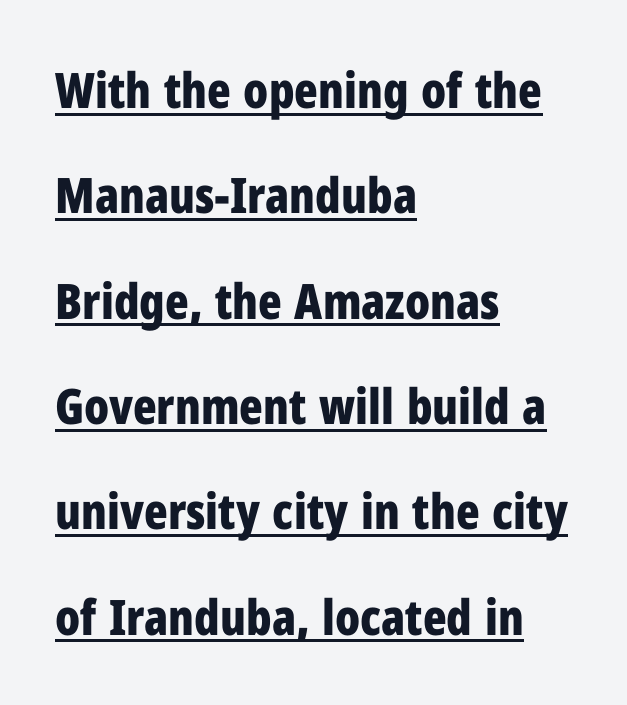
In terms of posture, this sample is upright. The glyphs have the mass of a bold cut. A continuous stroke trails under the words, as in a hyperlink. The passage shown is typed in a proportional face where columns would drift. Check where the strokes stop: nothing finishes them off — pure sans. Leftover space on each line is placed entirely after the last word.
